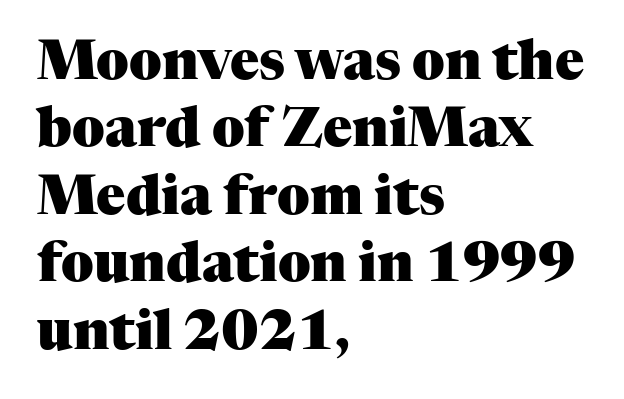
The image shows 54 px heavy serif type, upright; set left-aligned, normal line spacing (1.25x), normal letter spacing, not underlined; medium stroke contrast and a medium x-height.
